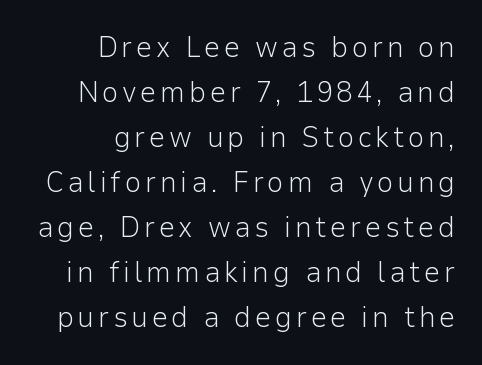
Q: Is the text bold? A: No.
Q: Is the text italic (slanted)? A: No, it is upright.
Q: Is the typeface a serif or a sans-serif typeface? A: Sans-serif.
Q: Is the text underlined? A: No.
Q: How is the paragraph aligned? A: Right-aligned.
Q: Is the spacing between lines tight, normal or loose? A: Normal.
Q: Width (condensed, normal, or wide)? A: Normal.
Q: Stroke contrast? A: Low.
Q: x-height? A: Medium.
Q: Monospaced? A: No.
